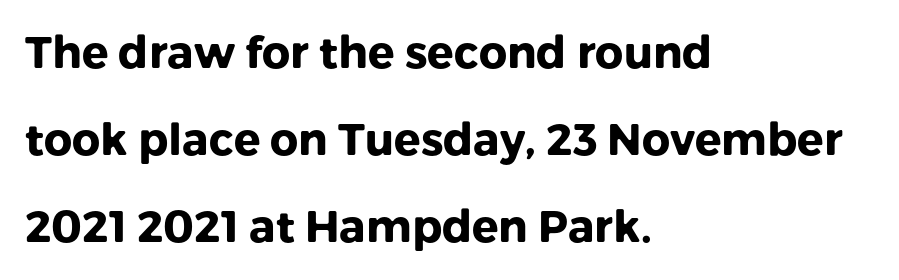
The image shows 44 px heavy sans-serif type, upright; set left-aligned, loose line spacing (1.98x), normal letter spacing, not underlined; low stroke contrast and a medium x-height.
